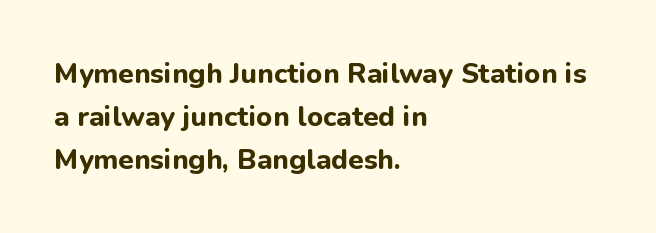
You can tell from the bare stems that sans-serif type was used. Note the varied advance widths — an 'i' is clearly narrower than an 'm'. Does the leading feel generous? No, just average. The passage shown has conventional tracking throughout. Each row of text sits above clean, open space. A roman cut, with each character standing at attention.
